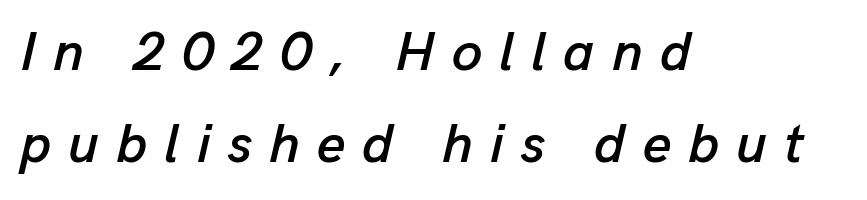
Between one letter and the next there's a generous, obvious gap. Here the designer chose a conventional face with non-uniform glyph widths. Alignment: flush left. Just letters on the line, the space beneath them empty.
